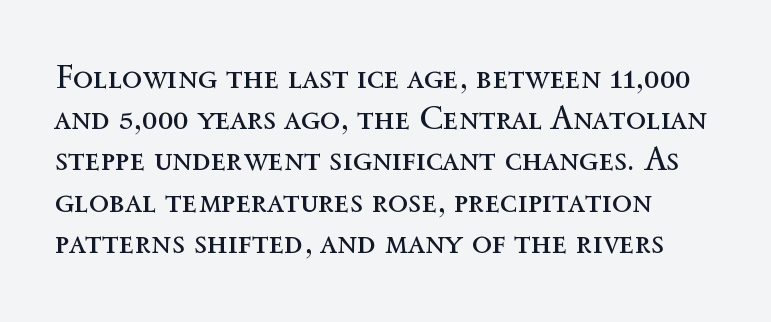
The image shows 33 px regular-weight type, upright; set normal line spacing (1.25x), normal letter spacing, not underlined; a medium x-height.
